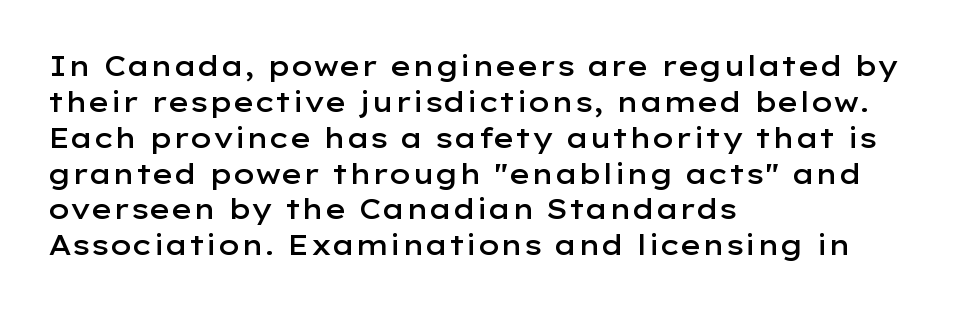
The image shows 28 px semibold, wide sans-serif type, upright; set left-aligned, normal line spacing (1.28x), normal letter spacing, not underlined; low stroke contrast and a medium x-height.
